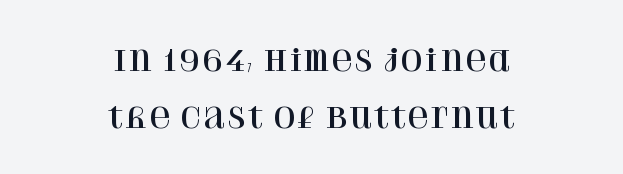
The lines in this sample share a center point and differ in where they start and stop. The type family on display is of the serif kind. This is the regular roman posture of the typeface. The area under the type is left untouched. Nothing unusual about the tracking: characters are spaced as the font intends.
